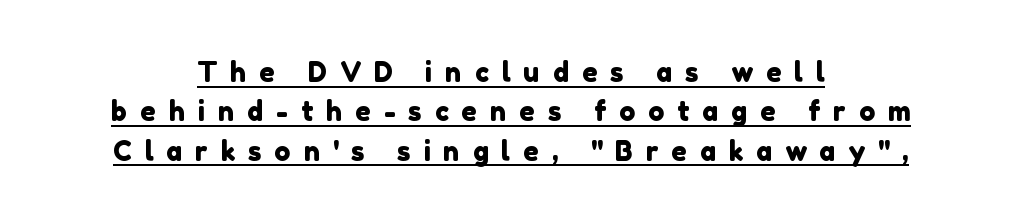
Q: Is the text underlined? A: Yes.
Q: How is the paragraph aligned? A: Centered.
Q: Is the spacing between letters normal or unusually wide? A: Unusually wide.
Q: Is the spacing between lines tight, normal or loose? A: Normal.
